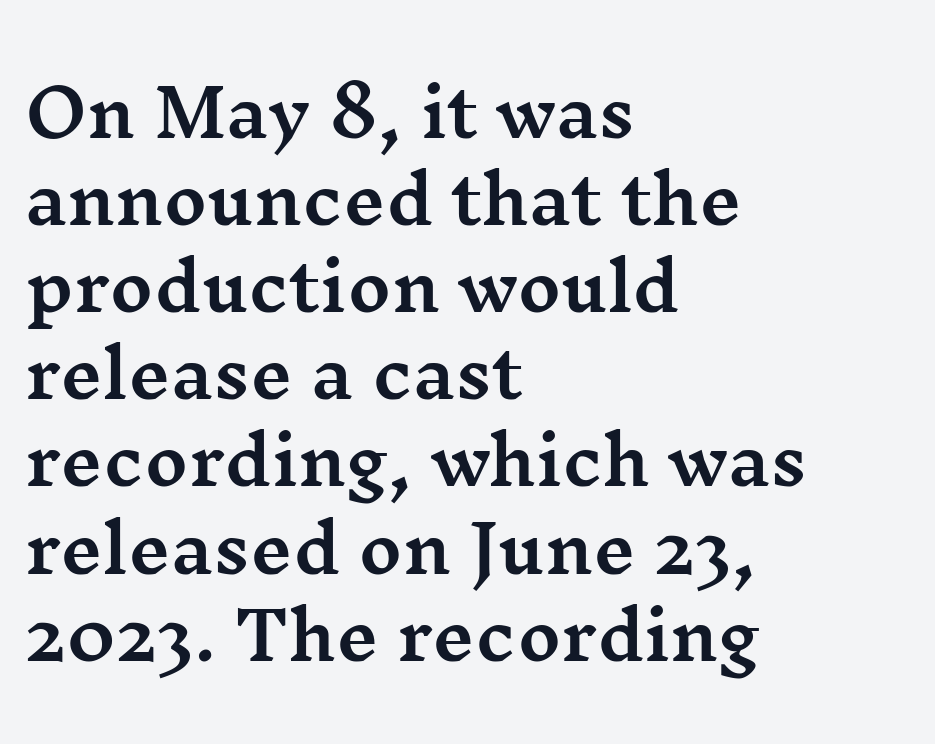
This rendering features lettering with no underline. Serifs: yes, visible at the terminals of the letterforms. Think of a printed novel: that variable character pitch is what you see here. Characters follow at the spacing the type designer built in. A classic flush-left, rag-right setting is used for this passage.
